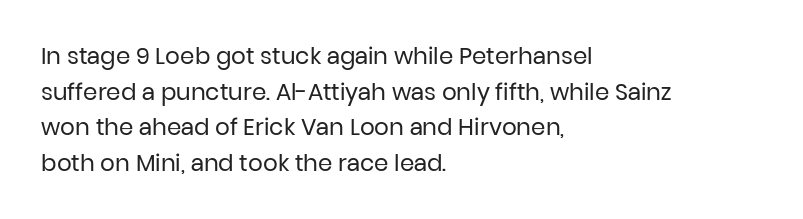
Baseline-to-baseline distance is the conventional proportion of letter height. The passage is arranged the way most books set body copy — flush left. The glyphs are unaccompanied by any horizontal stroke below them. The gaps between neighbouring characters are ordinary and unremarkable.
